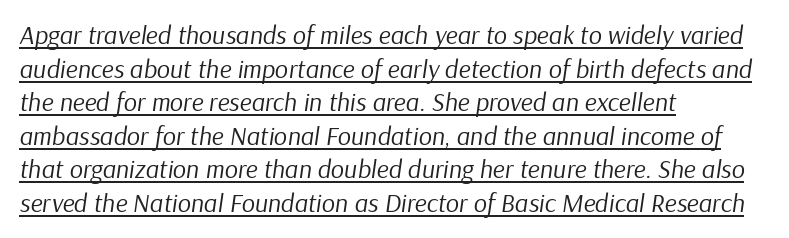
The image shows 26 px text type, italic (leaning right); set left-aligned, normal line spacing (1.29x), normal letter spacing, underlined.
